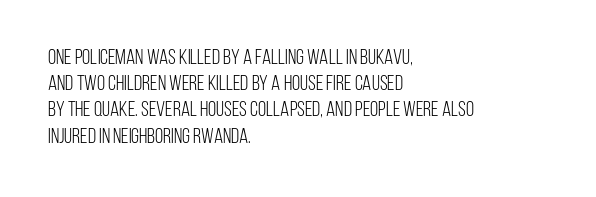
The image shows 21 px text type, upright; set left-aligned, normal line spacing (1.25x), normal letter spacing, not underlined.
